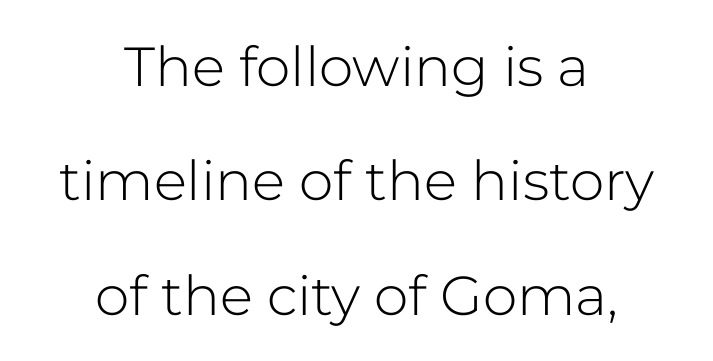
A bare baseline throughout the passage. Letters have the restrained weight of plain body copy at most. This sample uses an upright cut, with every glyph sitting square on the baseline. Are there feet on the stems? There aren't — it's a sans. Vertical spacing — loose. Caption: multi-line text, centered on the measure.
